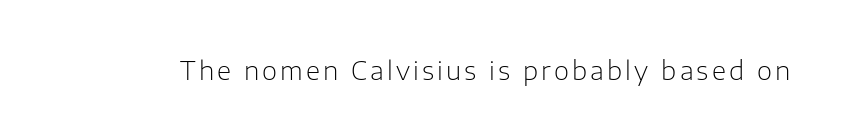
Q: Is the text bold? A: No.
Q: Is the text italic (slanted)? A: No, it is upright.
Q: Is the text underlined? A: No.
